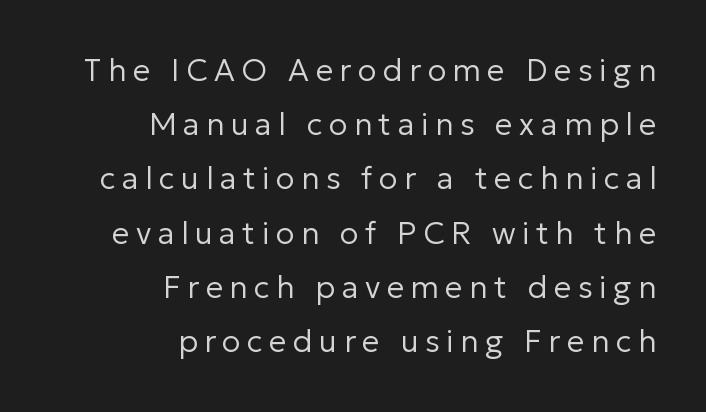
A student would call this right alignment; a typographer would say flush right, rag left. Underline: absent. Note the varied advance widths — an 'i' is clearly narrower than an 'm'. Weight: not bold — regular or lighter.
